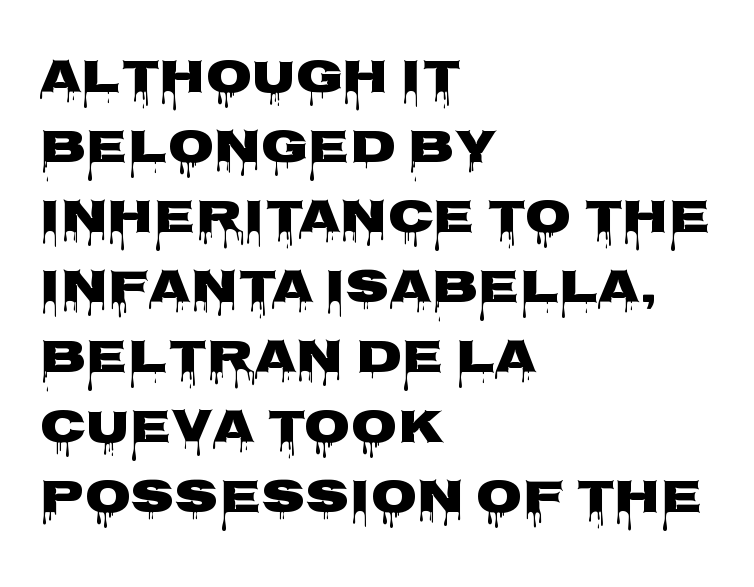
{"serif": "no", "italic": "no", "bold": "yes", "weight": "heavy", "width": "wide", "stroke_contrast": "low", "x_height": "large", "monospaced": "no", "underline": "no", "align": "left", "line_spacing": "normal", "line_spacing_ratio": 1.46, "letter_spacing": "normal", "letter_spacing_em": 0.0, "glyph_px": 48}
